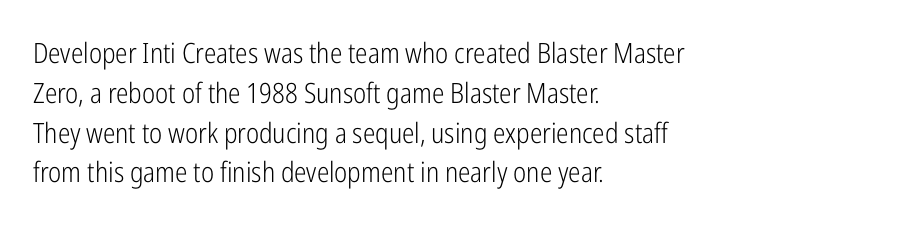
Beneath every word, the page is bare. No heavy texture on the line: the type isn't bold. Quick note: interline space is typical. Letterform terminals end flat and unadorned throughout the passage. Varying glyph widths throughout — classic text-font behaviour. Vertical strokes here are truly vertical.
